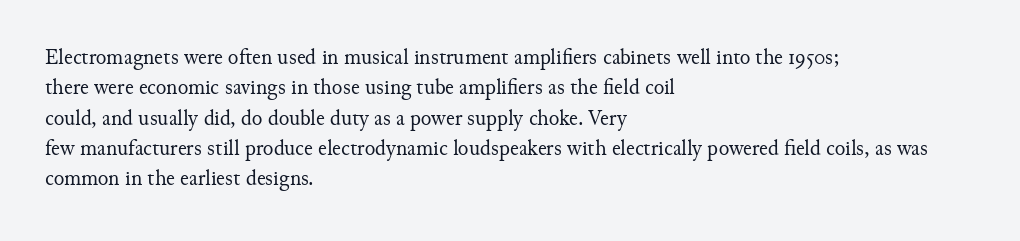
Q: Is the text bold? A: No.
Q: Is the text italic (slanted)? A: No, it is upright.
Q: Is the text underlined? A: No.
Q: How is the paragraph aligned? A: Left-aligned.
Q: Is the spacing between letters normal or unusually wide? A: Normal.
Q: Is the spacing between lines tight, normal or loose? A: Normal.
